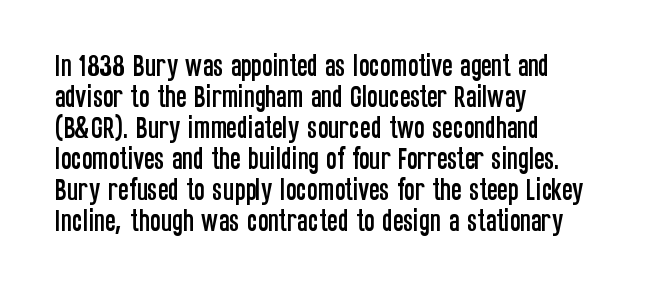
The image shows 25 px text type, upright; set left-aligned, line spacing 1.24x, normal letter spacing, not underlined.
